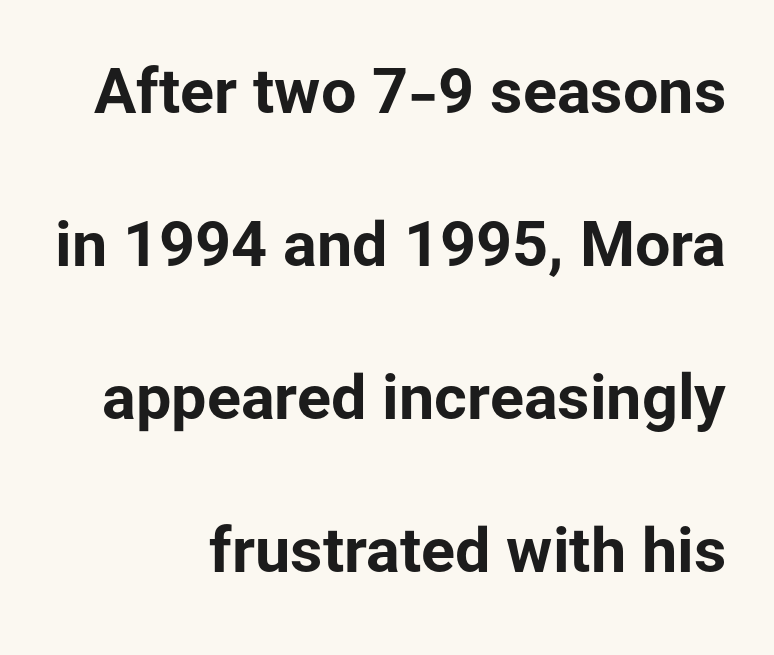
{"serif": "no", "italic": "no", "bold": "yes", "weight": "bold", "width": "normal", "stroke_contrast": "low", "x_height": "medium", "monospaced": "no", "underline": "no", "align": "right", "line_spacing": "loose", "line_spacing_ratio": 2.43, "letter_spacing": "normal", "letter_spacing_em": 0.0, "glyph_px": 63}
